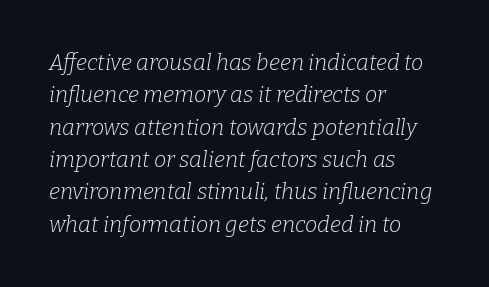
Q: Is the text bold? A: No.
Q: Is the text italic (slanted)? A: Yes, it leans right by about 9 degrees.
Q: Is the text underlined? A: No.
Q: How is the paragraph aligned? A: Left-aligned.
Q: Is the spacing between letters normal or unusually wide? A: Normal.
Q: Is the spacing between lines tight, normal or loose? A: Normal.
